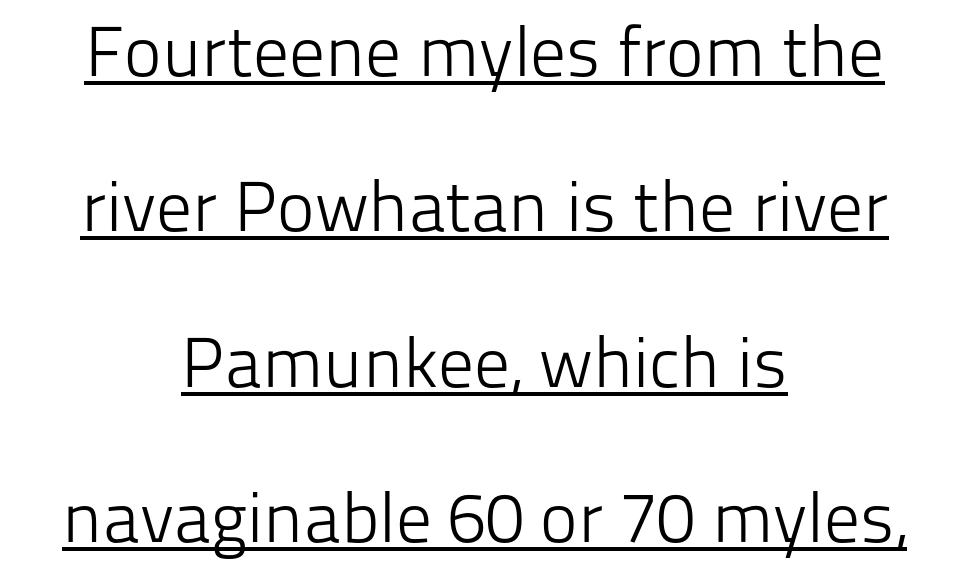
{"serif": "no", "italic": "no", "bold": "no", "weight": "light", "width": "normal", "stroke_contrast": "low", "x_height": "medium", "monospaced": "no", "underline": "yes", "align": "center", "line_spacing": "loose", "line_spacing_ratio": 2.19, "letter_spacing": "normal", "letter_spacing_em": 0.0, "glyph_px": 71}
